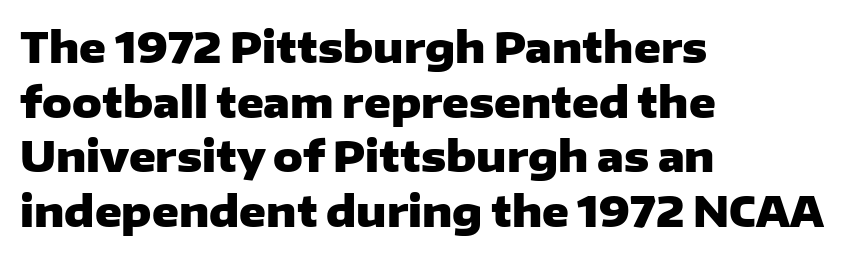
Q: Is the text bold? A: Yes.
Q: Is the text italic (slanted)? A: No, it is upright.
Q: Is the typeface a serif or a sans-serif typeface? A: Sans-serif.
Q: Is the text underlined? A: No.
Q: How is the paragraph aligned? A: Left-aligned.
Q: Is the spacing between letters normal or unusually wide? A: Normal.
Q: Is the spacing between lines tight, normal or loose? A: Normal.
Q: Width (condensed, normal, or wide)? A: Wide.
Q: Stroke contrast? A: Low.
Q: x-height? A: Medium.
Q: Monospaced? A: No.
